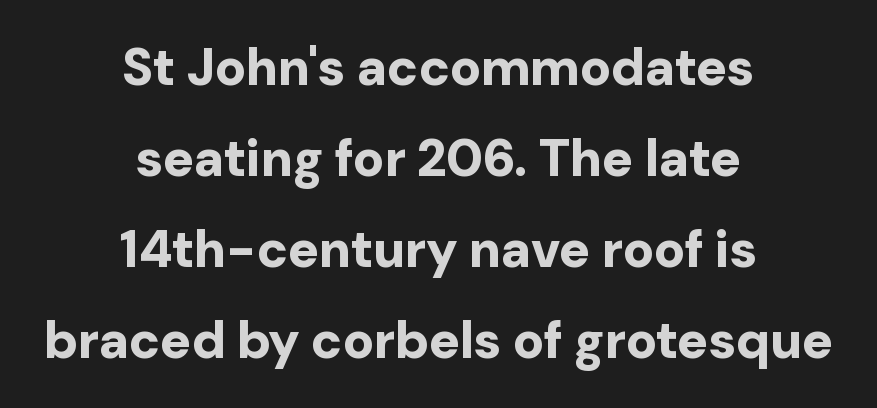
Nope, no serifs anywhere on these letters. Look at the tracking — it's just the regular setting, nothing added. The baseline area is clear. Tall strokes in this sample are plumb rather than angled. A typesetter would call this proportional, since set widths differ per character.
